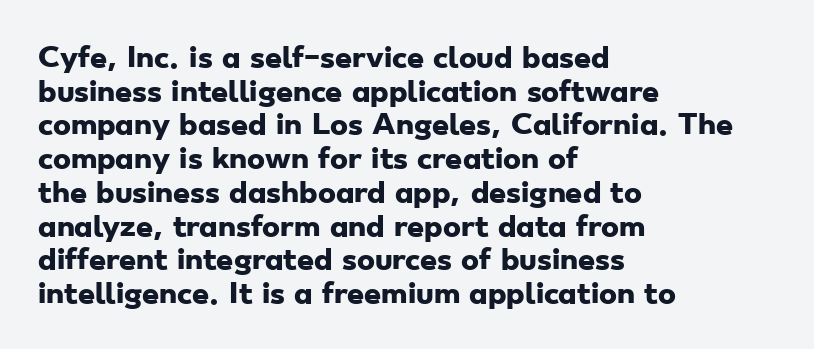
Q: Is the text bold? A: Yes.
Q: Is the text underlined? A: No.
Q: How is the paragraph aligned? A: Left-aligned.
Q: Is the spacing between letters normal or unusually wide? A: Normal.
Q: Is the spacing between lines tight, normal or loose? A: Normal.
